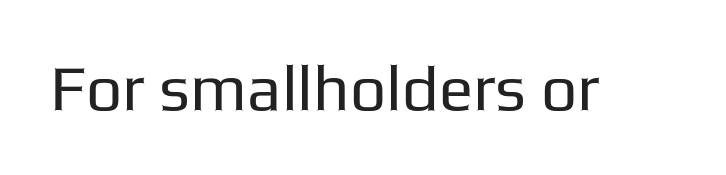
Q: Is the text bold? A: No.
Q: Is the text italic (slanted)? A: No, it is upright.
Q: Is the typeface a serif or a sans-serif typeface? A: Sans-serif.
Q: Is the text underlined? A: No.
Q: Is the spacing between letters normal or unusually wide? A: Normal.
Q: Width (condensed, normal, or wide)? A: Normal.
Q: Stroke contrast? A: Low.
Q: x-height? A: Medium.
Q: Monospaced? A: No.
